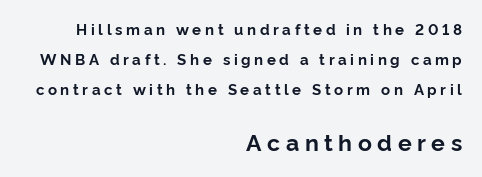
Q: Is the text bold? A: Yes.
Q: Is the text italic (slanted)? A: No, it is upright.
Q: Is the text underlined? A: No.
Q: How is the paragraph aligned? A: Right-aligned.
Q: Is the spacing between letters normal or unusually wide? A: Unusually wide.
Q: Is the spacing between lines tight, normal or loose? A: Loose.
Q: Which block of text is set in a larger size, the first (top) or the second (bottom)? A: The second (bottom) one.
